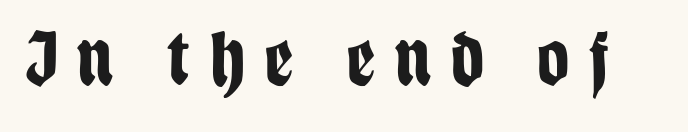
{"serif": "no", "italic": "no", "bold": "yes", "weight": "bold", "width": "condensed", "stroke_contrast": "low", "x_height": "large", "monospaced": "no", "underline": "no", "letter_spacing": "wide", "letter_spacing_em": 0.26, "glyph_px": 79}
